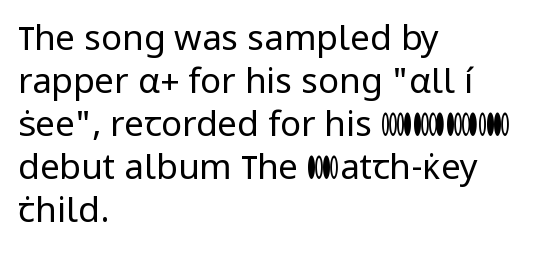
The face used here is rendered with its standard letterfit. The text block is weighted toward the left margin, trailing off unevenly rightward. Letters rest on an invisible, unmarked baseline. Nope, no serifs anywhere on these letters.
